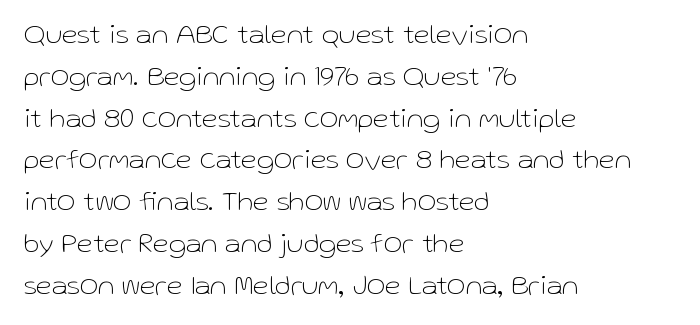
Q: Is the text bold? A: No.
Q: Is the text italic (slanted)? A: No, it is upright.
Q: Is the typeface a serif or a sans-serif typeface? A: Sans-serif.
Q: Is the text underlined? A: No.
Q: How is the paragraph aligned? A: Left-aligned.
Q: Is the spacing between letters normal or unusually wide? A: Normal.
Q: Is the spacing between lines tight, normal or loose? A: Normal.
Q: Width (condensed, normal, or wide)? A: Normal.
Q: Stroke contrast? A: Low.
Q: x-height? A: Medium.
Q: Monospaced? A: No.
